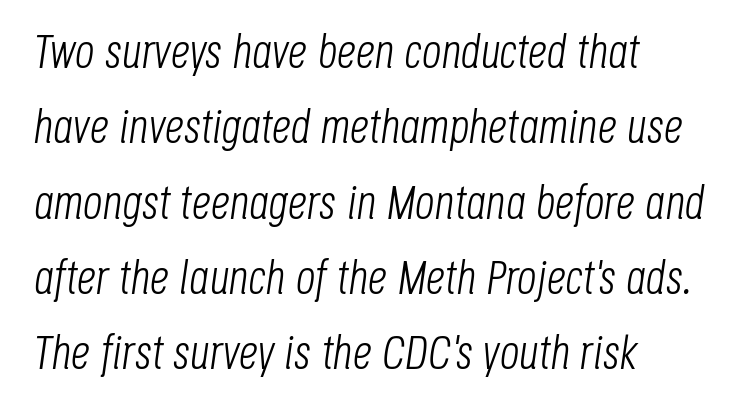
Q: Is the text bold? A: No.
Q: Is the text italic (slanted)? A: Yes, it leans right by about 8 degrees.
Q: Is the text underlined? A: No.
Q: How is the paragraph aligned? A: Left-aligned.
Q: Is the spacing between letters normal or unusually wide? A: Normal.
Q: Is the spacing between lines tight, normal or loose? A: Normal.
Q: Width (condensed, normal, or wide)? A: Condensed.
Q: Stroke contrast? A: Low.
Q: x-height? A: Large.
Q: Monospaced? A: No.
